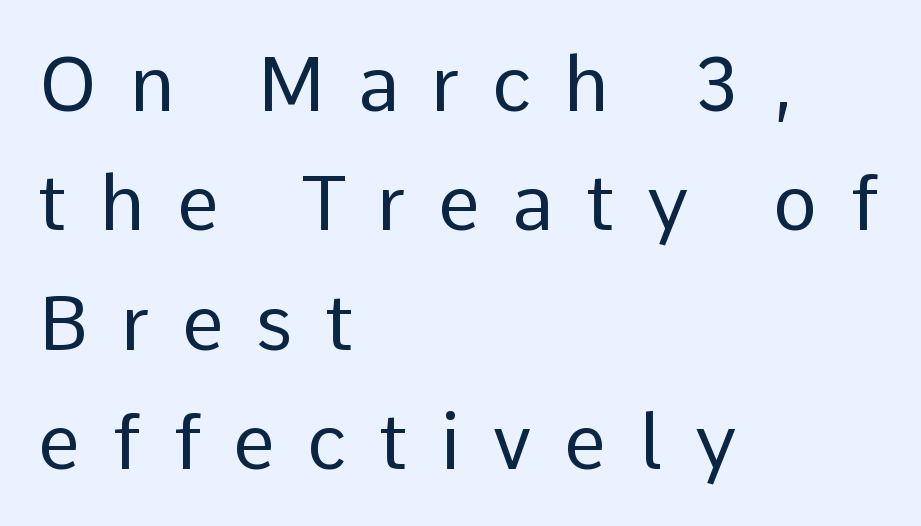
The tracking reads as deliberately expanded to a designer's eye. The strokes carry an ordinary text weight at most. This sample has the flowing, uneven cadence of proportional lettering. Font category for this specimen: sans-serif. Where is the straight margin? On the left.
